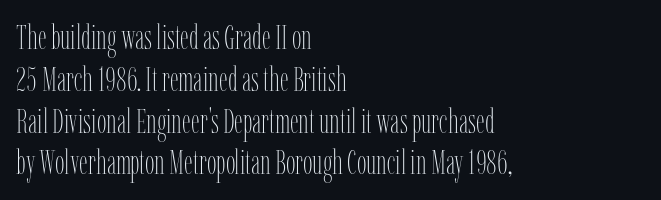
Q: Is the text bold? A: No.
Q: Is the text italic (slanted)? A: No, it is upright.
Q: Is the text underlined? A: No.
Q: How is the paragraph aligned? A: Left-aligned.
Q: Is the spacing between letters normal or unusually wide? A: Normal.
Q: Width (condensed, normal, or wide)? A: Condensed.
Q: Stroke contrast? A: Low.
Q: x-height? A: Medium.
Q: Monospaced? A: No.
